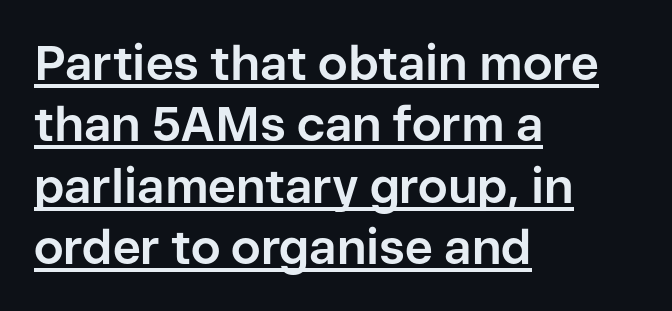
Q: Is the text bold? A: Yes.
Q: Is the text italic (slanted)? A: No, it is upright.
Q: Is the typeface a serif or a sans-serif typeface? A: Sans-serif.
Q: Is the text underlined? A: Yes.
Q: How is the paragraph aligned? A: Left-aligned.
Q: Is the spacing between letters normal or unusually wide? A: Normal.
Q: Is the spacing between lines tight, normal or loose? A: Normal.
Q: Width (condensed, normal, or wide)? A: Normal.
Q: Stroke contrast? A: Low.
Q: x-height? A: Medium.
Q: Monospaced? A: No.
